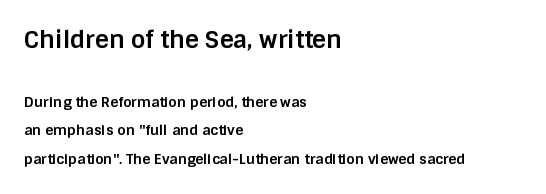
The image shows 24 px bold type, upright; set left-aligned, loose line spacing (2.06x), normal letter spacing, not underlined; the first (top) block is 1.71x larger.
